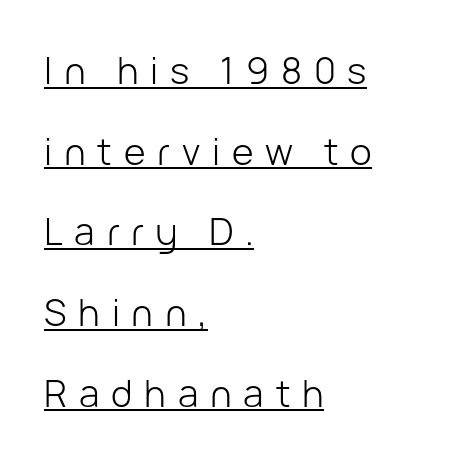
A quiet, ordinary-to-light weight characterises the typeface. The words here are underlined. Check where the strokes stop: nothing finishes them off — pure sans. The type is letterspaced generously, with wide tracking. Honestly, the rows look like they've been pulled way apart.
